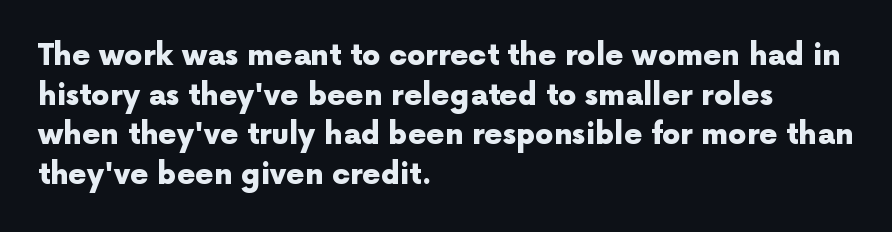
Horizontally, the lines are justified to the leading edge only. The rendering keeps characters at their native spacing. The lines sit at an ordinary, default distance from one another. In terms of letterform style, serifs are entirely absent.
